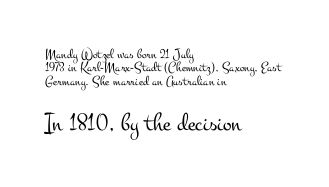
The image shows 26 px text type; set left-aligned, tight line spacing (0.96x), normal letter spacing, not underlined; the second (bottom) block is 1.86x larger.
